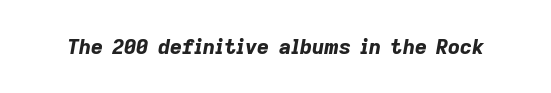
The image shows 21 px bold type, italic (leaning right); set normal letter spacing, not underlined.
